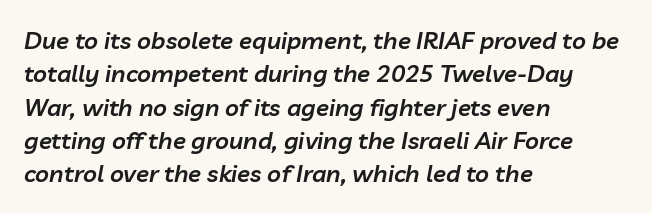
The image shows 24 px text type, italic (leaning right); set left-aligned, normal line spacing (1.39x), normal letter spacing, not underlined.
